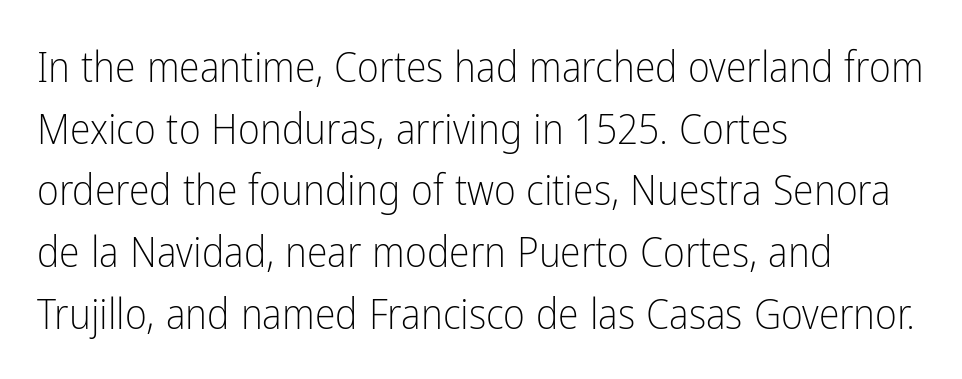
Q: Is the text bold? A: No.
Q: Is the text italic (slanted)? A: No, it is upright.
Q: Is the typeface a serif or a sans-serif typeface? A: Sans-serif.
Q: Is the text underlined? A: No.
Q: How is the paragraph aligned? A: Left-aligned.
Q: Is the spacing between letters normal or unusually wide? A: Normal.
Q: Is the spacing between lines tight, normal or loose? A: Normal.
Q: Width (condensed, normal, or wide)? A: Condensed.
Q: Stroke contrast? A: Low.
Q: x-height? A: Medium.
Q: Monospaced? A: No.
